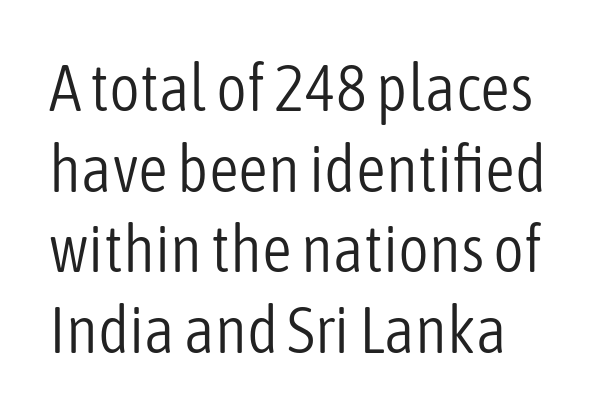
Do the characters align in a grid? No, the font is proportional. Beneath every word, the page is bare. Vertical stems look standard width or narrower in stroke. Observe the ordinary spacing: letters are neighbours, not strangers.
